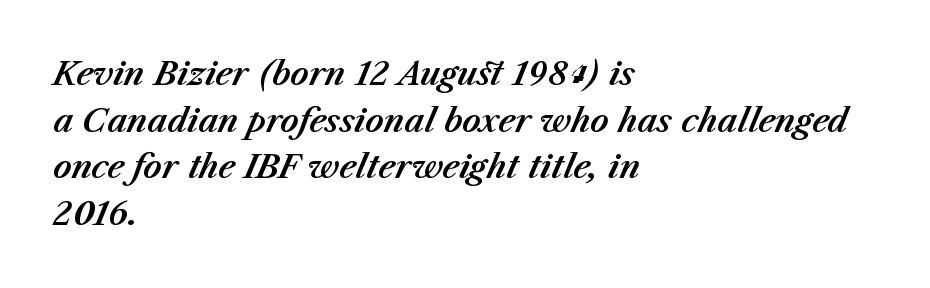
The image shows 32 px text type, italic (leaning right); set left-aligned, normal line spacing (1.46x), normal letter spacing, not underlined; medium stroke contrast and a medium x-height.
